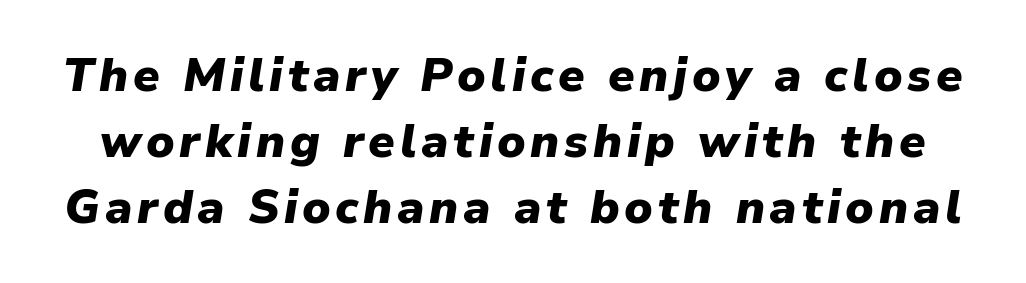
The image shows 47 px heavy type, italic (leaning right); set normal line spacing (1.4x), not underlined; low stroke contrast and a medium x-height.
